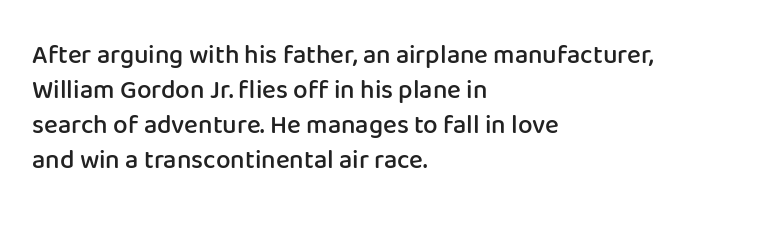
{"italic": "no", "bold": "semi", "underline": "no", "align": "left", "line_spacing": "normal", "line_spacing_ratio": 1.35, "letter_spacing": "normal", "letter_spacing_em": 0.0, "glyph_px": 26}
